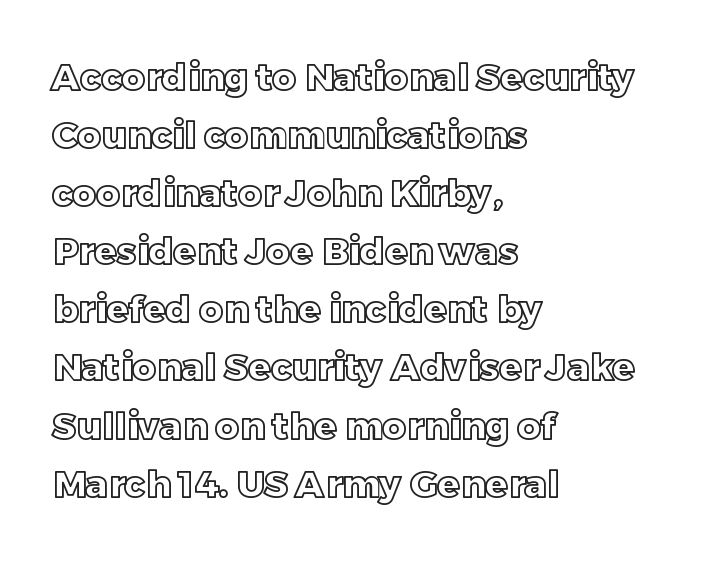
The baseline area is clear. The specimen reads as upright at a glance. Alignment: flush left. Compared with typical body copy, the letter spacing here is the same. These lines sit exactly where default settings would place them.
